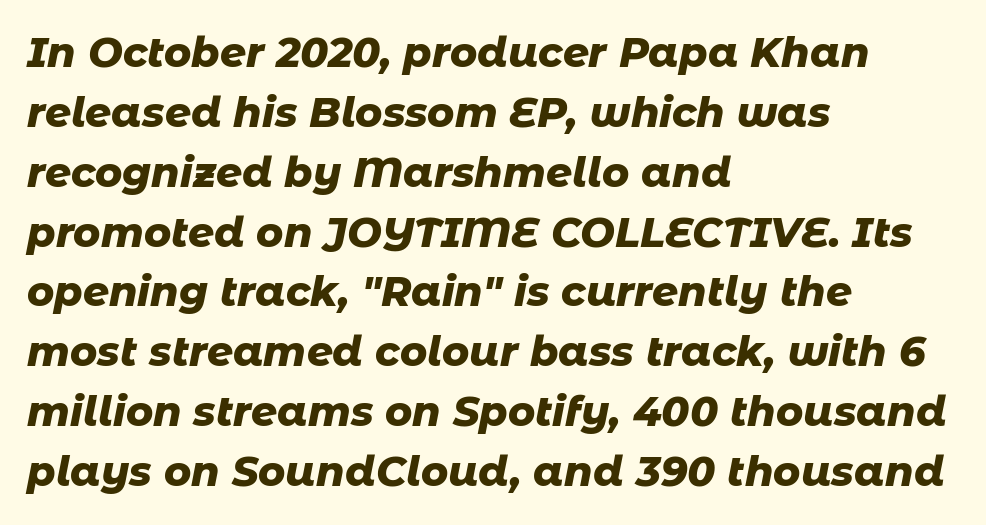
Q: Is the text bold? A: Yes.
Q: Is the text italic (slanted)? A: Yes, it leans right by about 11 degrees.
Q: Is the text underlined? A: No.
Q: How is the paragraph aligned? A: Left-aligned.
Q: Is the spacing between letters normal or unusually wide? A: Normal.
Q: Is the spacing between lines tight, normal or loose? A: Normal.
Q: Width (condensed, normal, or wide)? A: Normal.
Q: Stroke contrast? A: Low.
Q: x-height? A: Medium.
Q: Monospaced? A: No.
